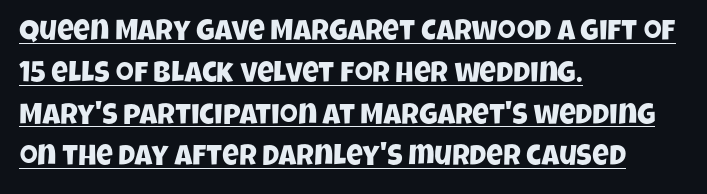
Q: Is the typeface a serif or a sans-serif typeface? A: Sans-serif.
Q: Is the text underlined? A: Yes.
Q: How is the paragraph aligned? A: Left-aligned.
Q: Is the spacing between letters normal or unusually wide? A: Normal.
Q: Is the spacing between lines tight, normal or loose? A: Normal.
Q: Width (condensed, normal, or wide)? A: Condensed.
Q: Stroke contrast? A: Low.
Q: x-height? A: Large.
Q: Monospaced? A: No.
